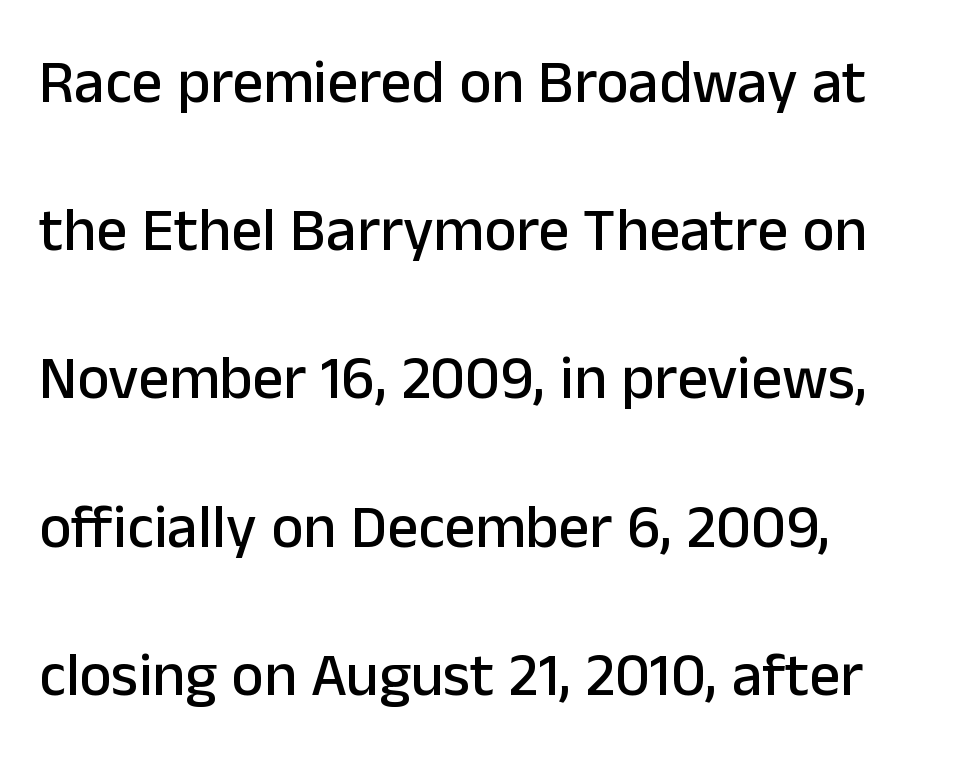
Q: Is the text italic (slanted)? A: No, it is upright.
Q: Is the typeface a serif or a sans-serif typeface? A: Sans-serif.
Q: Is the text underlined? A: No.
Q: Is the spacing between letters normal or unusually wide? A: Normal.
Q: Is the spacing between lines tight, normal or loose? A: Loose.
Q: Width (condensed, normal, or wide)? A: Normal.
Q: Stroke contrast? A: Low.
Q: x-height? A: Medium.
Q: Monospaced? A: No.
